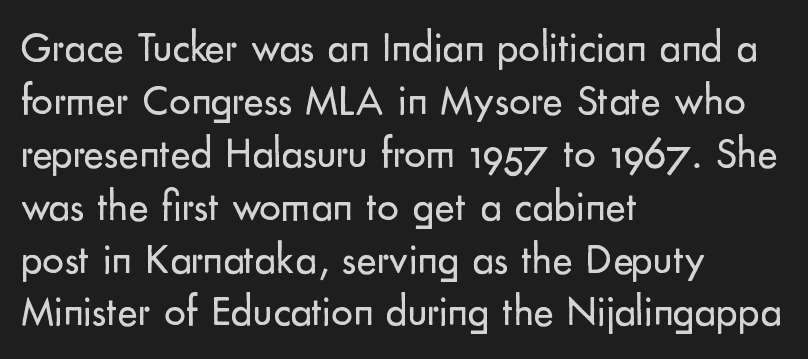
{"serif": "no", "italic": "no", "bold": "no", "weight": "regular", "width": "normal", "stroke_contrast": "low", "x_height": "small", "monospaced": "no", "underline": "no", "align": "left", "line_spacing_ratio": 1.23, "letter_spacing": "normal", "letter_spacing_em": 0.0, "glyph_px": 43}
